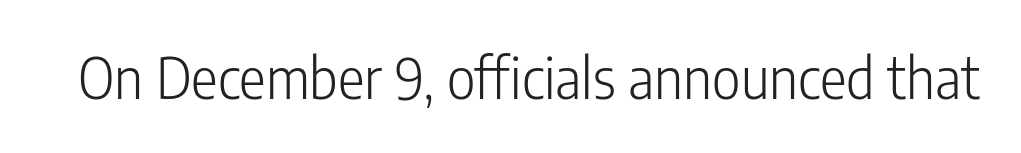
{"serif": "no", "italic": "no", "bold": "no", "weight": "light", "width": "condensed", "stroke_contrast": "low", "x_height": "medium", "monospaced": "no", "underline": "no", "letter_spacing": "normal", "letter_spacing_em": 0.0, "glyph_px": 56}
